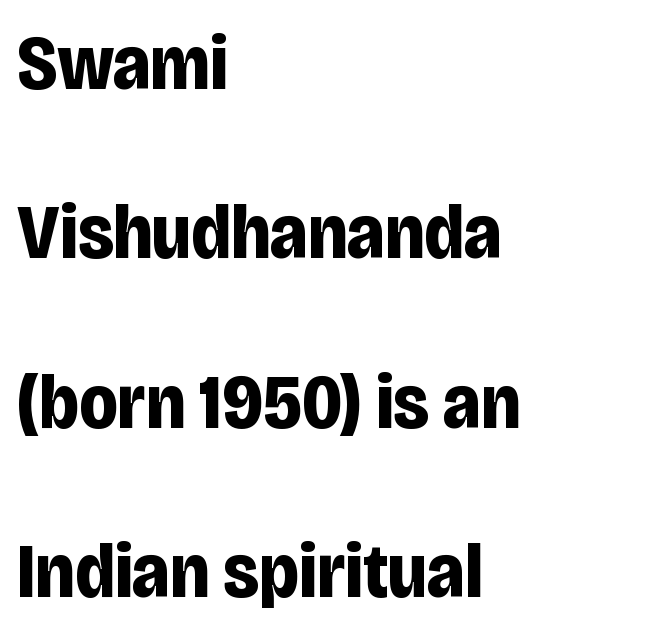
Note the varied advance widths — an 'i' is clearly narrower than an 'm'. Airy leading. Are there feet on the stems? There aren't — it's a sans. Students, note that the glyphs here touch the page at normal intervals.
